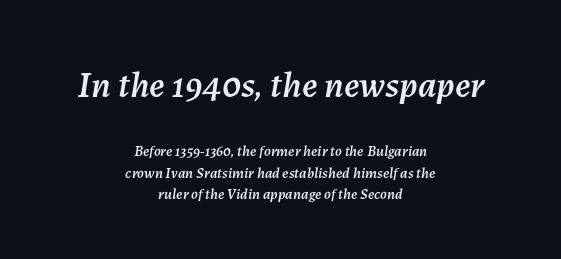
These lines sit exactly where default settings would place them. A typesetter would call this proportional, since set widths differ per character. Which of the two is more prominent by size? The first, at the top. Caption: standard tracking, unaltered. The specimen reads as italic at a glance.
